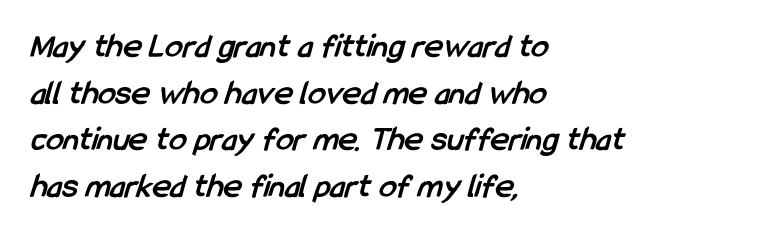
Q: Is the text bold? A: Yes.
Q: Is the typeface a serif or a sans-serif typeface? A: Sans-serif.
Q: Is the text underlined? A: No.
Q: How is the paragraph aligned? A: Left-aligned.
Q: Is the spacing between letters normal or unusually wide? A: Normal.
Q: Is the spacing between lines tight, normal or loose? A: Normal.
Q: Width (condensed, normal, or wide)? A: Condensed.
Q: Stroke contrast? A: Low.
Q: x-height? A: Medium.
Q: Monospaced? A: No.
